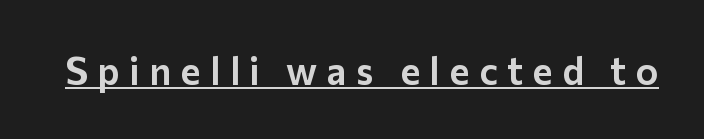
{"serif": "no", "italic": "no", "width": "normal", "stroke_contrast": "low", "x_height": "medium", "monospaced": "no", "underline": "yes", "letter_spacing": "wide", "letter_spacing_em": 0.25, "glyph_px": 38}
